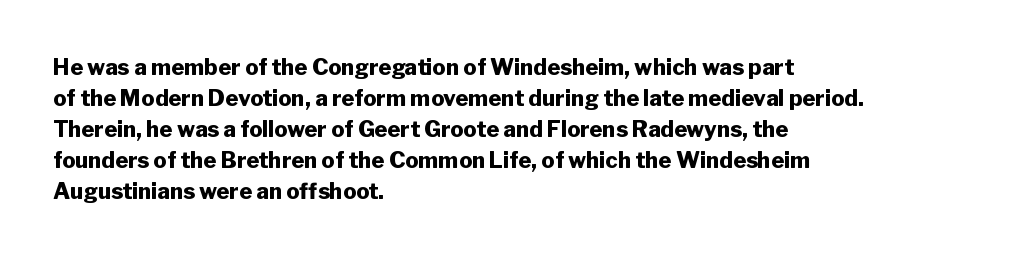
Ordinary non-slanted type is in use. The space between consecutive lines is moderate. The strokes are fattened all the way to bold. No extra tracking has been applied to these lines. Quick note: underline off. The typesetter chose a ragged-right arrangement here.
